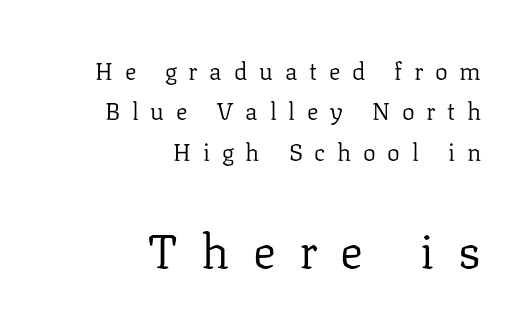
{"serif": "yes", "italic": "no", "bold": "no", "weight": "regular", "width": "normal", "stroke_contrast": "low", "x_height": "medium", "monospaced": "no", "underline": "no", "align": "right", "line_spacing": "normal", "line_spacing_ratio": 1.68, "letter_spacing": "wide", "letter_spacing_em": 0.49, "larger_block": "second", "size_ratio": 2.0, "glyph_px": 48}
